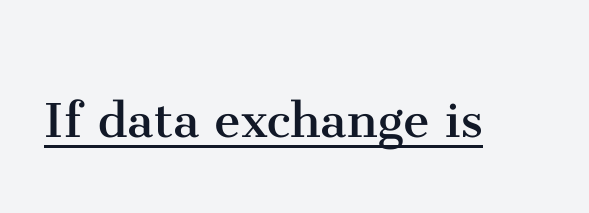
Q: Is the text bold? A: No.
Q: Is the text italic (slanted)? A: No, it is upright.
Q: Is the typeface a serif or a sans-serif typeface? A: Serif.
Q: Is the text underlined? A: Yes.
Q: Is the spacing between letters normal or unusually wide? A: Normal.
Q: Width (condensed, normal, or wide)? A: Normal.
Q: Stroke contrast? A: Medium.
Q: x-height? A: Medium.
Q: Monospaced? A: No.
